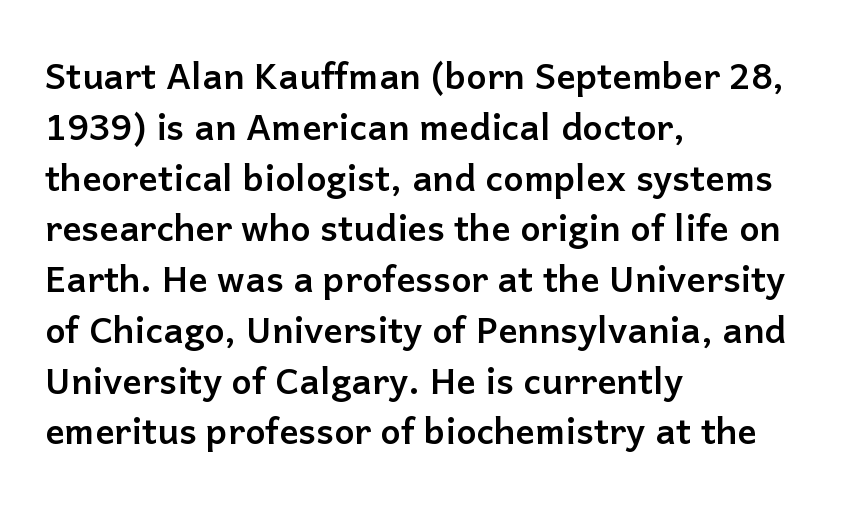
The letters are bold, with thick, heavy strokes. A roman cut, with each character standing at attention. Descenders are the only things crossing below the line. Think of a printed novel: that variable character pitch is what you see here.
